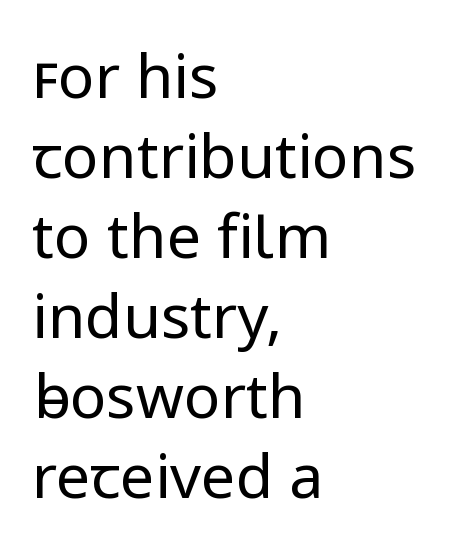
The letters sit at their default tracking, neither squeezed nor spread. This rendering employs a face without finishing strokes, i.e., a sans-serif. Each letter keeps its own natural width here, so spacing adapts to shape. Regular leading. Characters remain perfectly vertical along every line.
